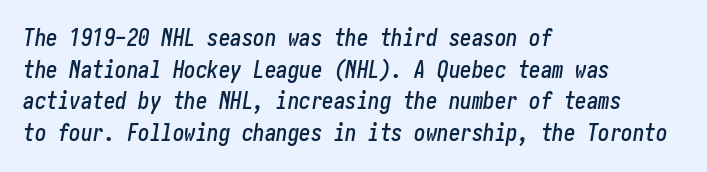
Caption: standard tracking, unaltered. It's the slanting kind of type. The space between consecutive lines is moderate. Teacher's note: observe the even left margin — that is flush-left alignment.
